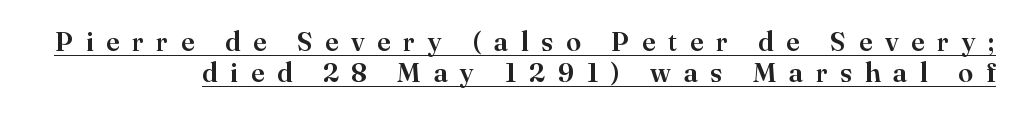
Q: Is the text italic (slanted)? A: No, it is upright.
Q: Is the text underlined? A: Yes.
Q: Is the spacing between letters normal or unusually wide? A: Unusually wide.
Q: Is the spacing between lines tight, normal or loose? A: Tight.
